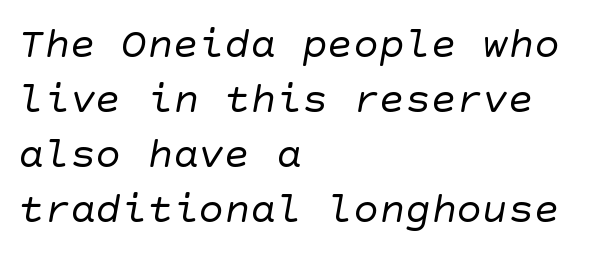
{"serif": "no", "bold": "no", "weight": "regular", "width": "normal", "stroke_contrast": "low", "x_height": "large", "underline": "no", "align": "left", "line_spacing": "normal", "line_spacing_ratio": 1.28, "letter_spacing": "normal", "letter_spacing_em": 0.0, "glyph_px": 43}
